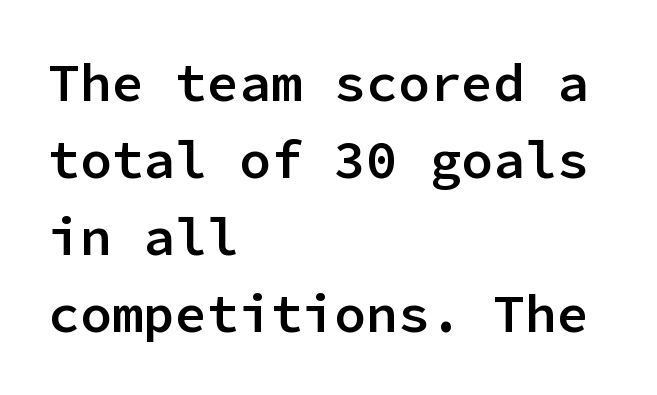
Q: Is the text bold? A: Semi-bold.
Q: Is the text italic (slanted)? A: No, it is upright.
Q: Is the typeface a serif or a sans-serif typeface? A: Sans-serif.
Q: Is the text underlined? A: No.
Q: How is the paragraph aligned? A: Left-aligned.
Q: Is the spacing between letters normal or unusually wide? A: Normal.
Q: Is the spacing between lines tight, normal or loose? A: Normal.
Q: Width (condensed, normal, or wide)? A: Normal.
Q: Stroke contrast? A: Low.
Q: x-height? A: Medium.
Q: Monospaced? A: Yes.
